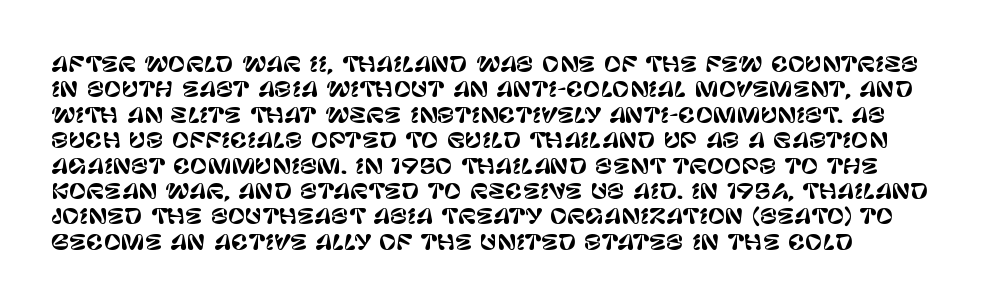
The image shows 21 px text type; set line spacing 1.21x, normal letter spacing, not underlined.
